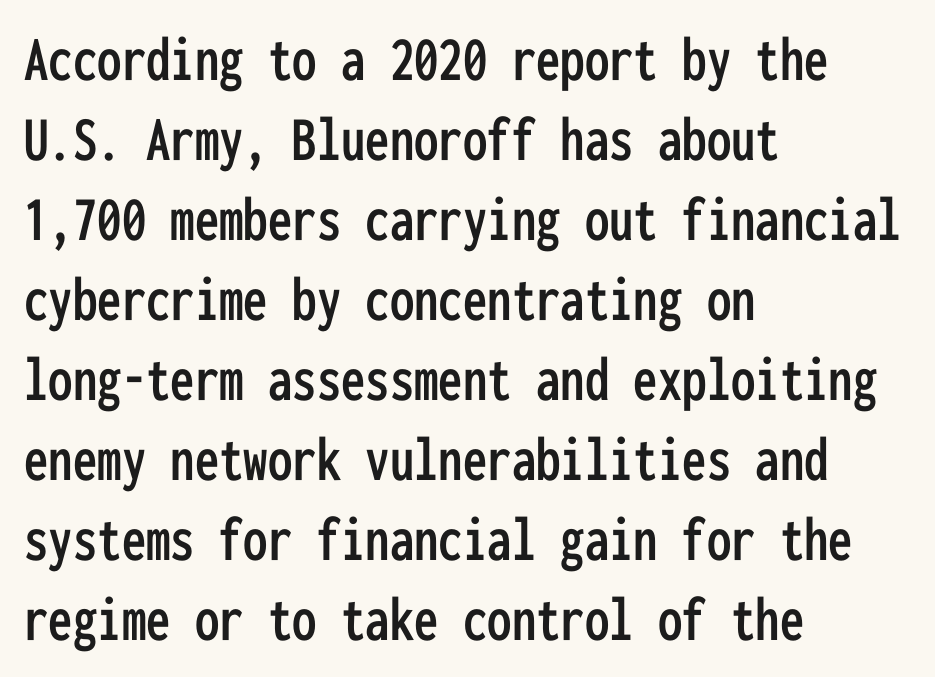
The image shows 65 px condensed sans-serif type, upright, monospaced; set left-aligned, line spacing 1.23x, normal letter spacing, not underlined; low stroke contrast and a medium x-height.
